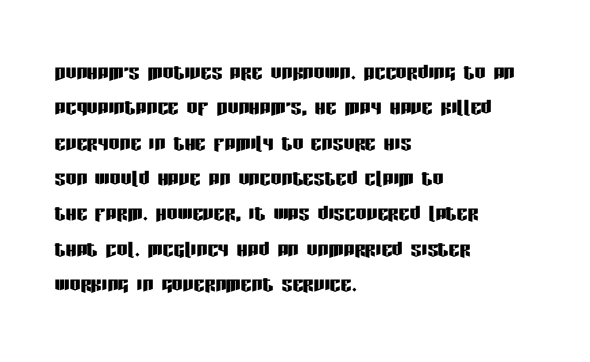
Q: Is the text italic (slanted)? A: No, it is upright.
Q: Is the text underlined? A: No.
Q: How is the paragraph aligned? A: Left-aligned.
Q: Is the spacing between letters normal or unusually wide? A: Normal.
Q: Is the spacing between lines tight, normal or loose? A: Normal.
